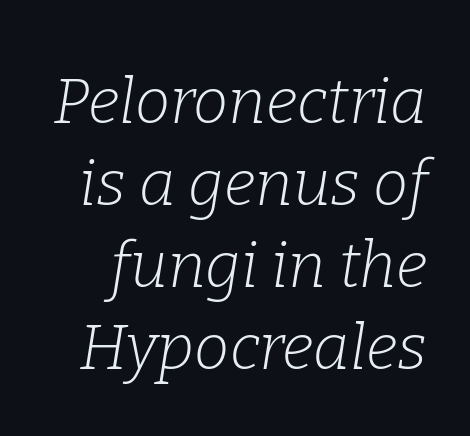
{"serif": "yes", "italic": "yes", "lean": "right", "slant_degrees": 9, "bold": "no", "weight": "light", "width": "normal", "stroke_contrast": "low", "x_height": "medium", "monospaced": "no", "underline": "no", "line_spacing": "normal", "line_spacing_ratio": 1.3, "letter_spacing": "normal", "letter_spacing_em": 0.0, "glyph_px": 63}
